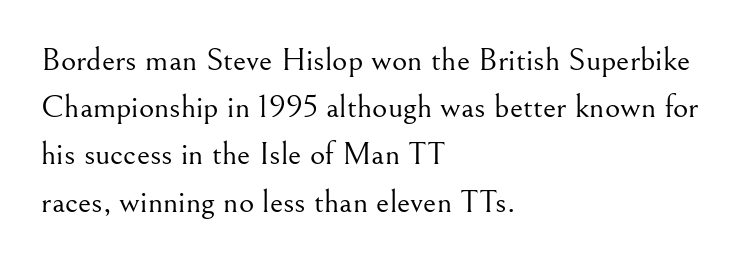
Q: Is the text bold? A: No.
Q: Is the text italic (slanted)? A: No, it is upright.
Q: Is the typeface a serif or a sans-serif typeface? A: Serif.
Q: Is the text underlined? A: No.
Q: How is the paragraph aligned? A: Left-aligned.
Q: Is the spacing between letters normal or unusually wide? A: Normal.
Q: Is the spacing between lines tight, normal or loose? A: Normal.
Q: Width (condensed, normal, or wide)? A: Normal.
Q: Stroke contrast? A: Medium.
Q: x-height? A: Small.
Q: Monospaced? A: No.
